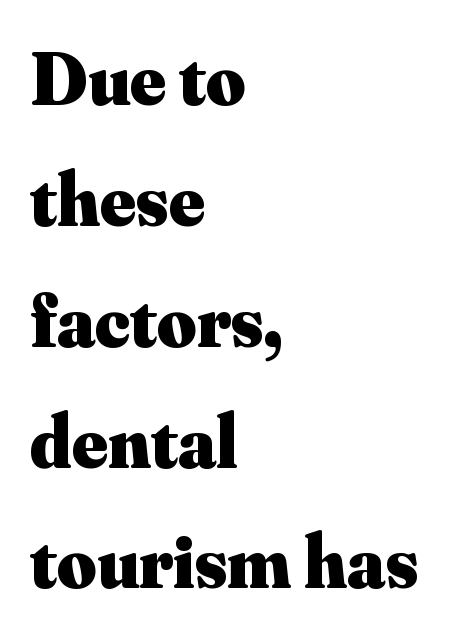
The image shows 76 px heavy serif type, upright; set left-aligned, normal line spacing (1.59x), normal letter spacing, not underlined; medium stroke contrast and a small x-height.
